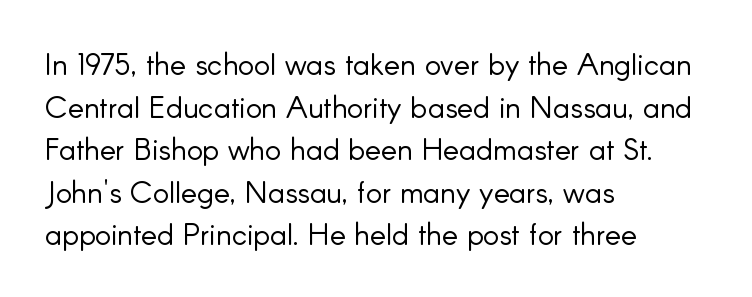
Each new line begins a customary step beneath the previous one. The letterforms sit shoulder to shoulder at normal distance. Alignment: flush left. The rendering uses natural spacing where letterforms have individual widths.
